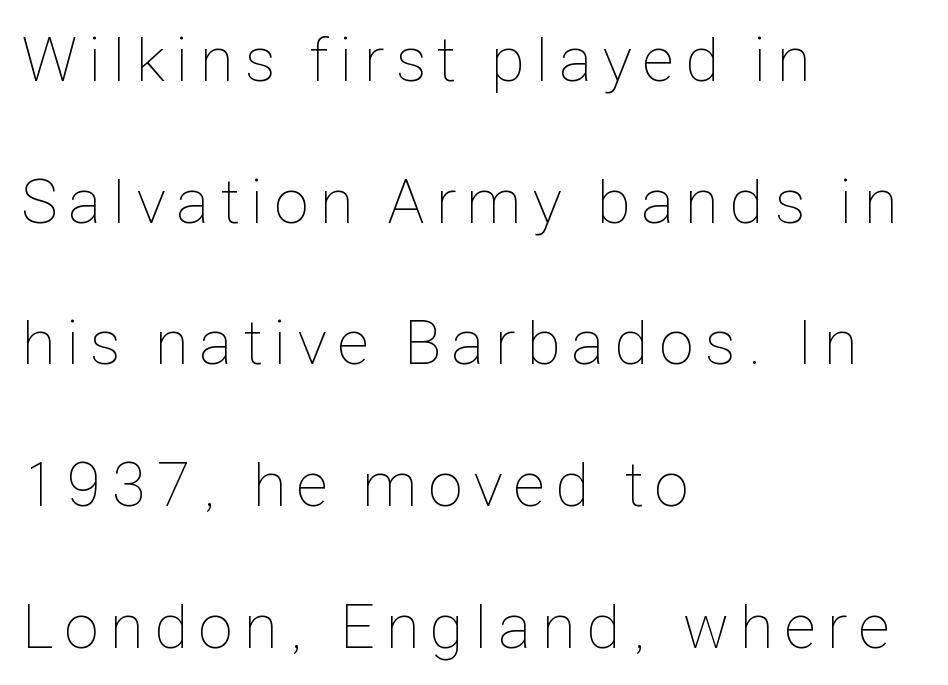
{"italic": "no", "bold": "no", "weight": "thin", "width": "condensed", "stroke_contrast": "low", "x_height": "medium", "monospaced": "no", "underline": "no", "align": "left", "line_spacing": "loose", "line_spacing_ratio": 2.25, "glyph_px": 63}
